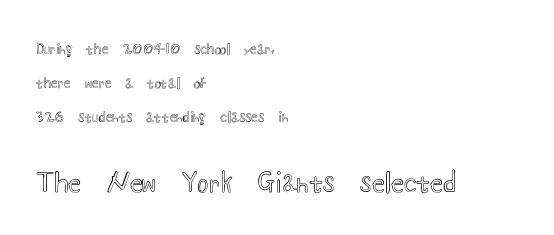
{"italic": "no", "underline": "no", "align": "left", "line_spacing": "loose", "line_spacing_ratio": 2.44, "letter_spacing": "normal", "letter_spacing_em": 0.0, "larger_block": "second", "size_ratio": 1.86, "glyph_px": 26}
